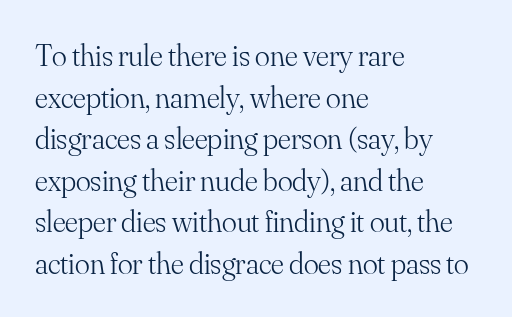
The image shows 31 px light serif type, upright; set left-aligned, normal line spacing (1.34x), normal letter spacing, not underlined; medium stroke contrast and a small x-height.
